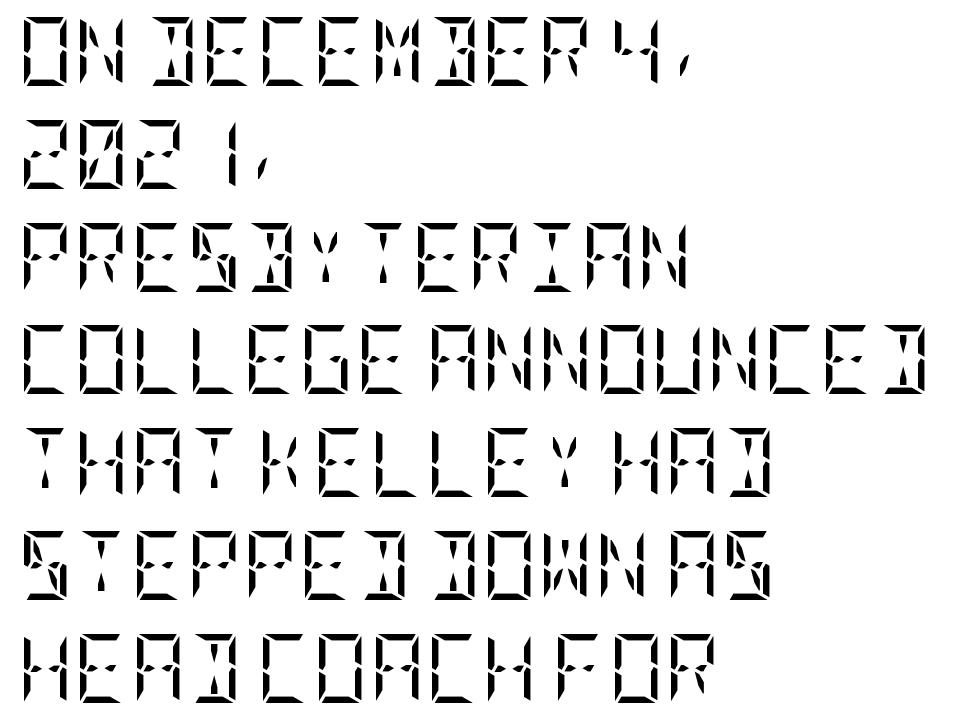
The image shows 69 px regular-weight, condensed serif type, upright; set left-aligned, normal line spacing (1.49x), normal letter spacing, not underlined; low stroke contrast and a large x-height.
